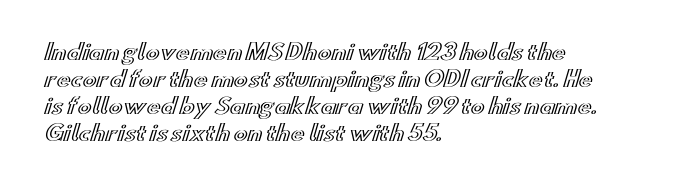
The image shows 21 px text type; set left-aligned, normal line spacing (1.28x), normal letter spacing, not underlined.
